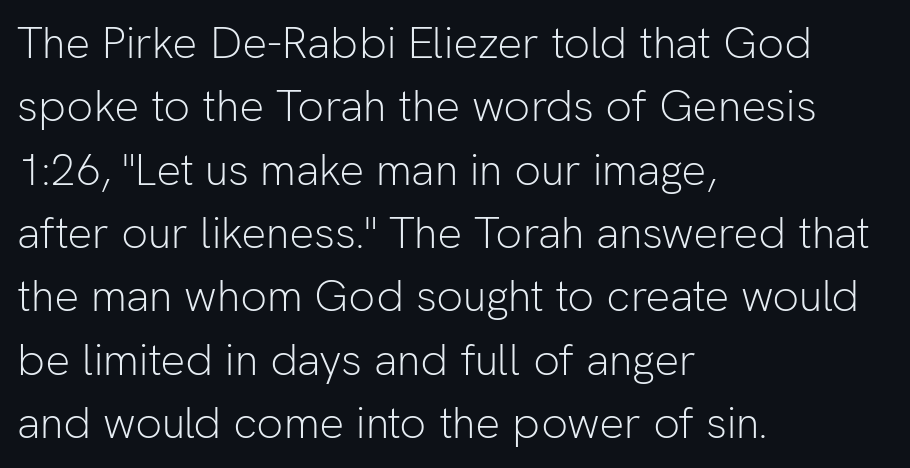
Q: Is the text bold? A: No.
Q: Is the text italic (slanted)? A: No, it is upright.
Q: Is the typeface a serif or a sans-serif typeface? A: Sans-serif.
Q: Is the text underlined? A: No.
Q: How is the paragraph aligned? A: Left-aligned.
Q: Is the spacing between letters normal or unusually wide? A: Normal.
Q: Is the spacing between lines tight, normal or loose? A: Normal.
Q: Width (condensed, normal, or wide)? A: Normal.
Q: Stroke contrast? A: Low.
Q: x-height? A: Medium.
Q: Monospaced? A: No.
